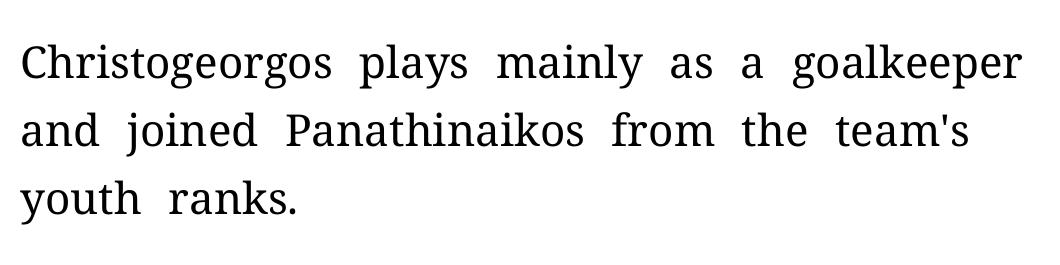
{"serif": "yes", "italic": "no", "bold": "no", "weight": "regular", "width": "normal", "stroke_contrast": "medium", "x_height": "medium", "monospaced": "no", "underline": "no", "align": "left", "line_spacing": "normal", "line_spacing_ratio": 1.54, "letter_spacing": "normal", "letter_spacing_em": 0.0, "glyph_px": 44}
